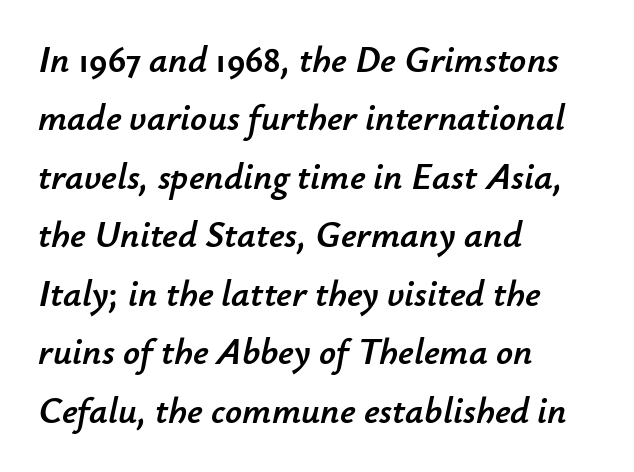
The image shows 37 px text type, italic (leaning right); set left-aligned, normal line spacing (1.58x), normal letter spacing, not underlined; low stroke contrast and a small x-height.
